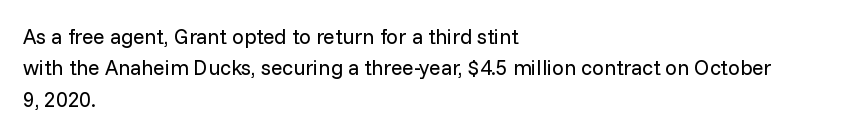
Q: Is the text bold? A: No.
Q: Is the text italic (slanted)? A: No, it is upright.
Q: Is the text underlined? A: No.
Q: How is the paragraph aligned? A: Left-aligned.
Q: Is the spacing between letters normal or unusually wide? A: Normal.
Q: Is the spacing between lines tight, normal or loose? A: Normal.
